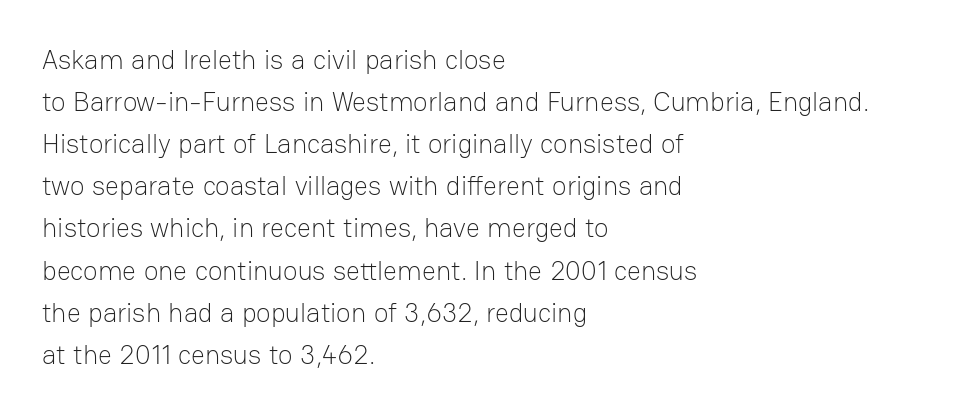
The image shows 27 px text type, upright; set left-aligned, normal line spacing (1.56x), normal letter spacing, not underlined.
